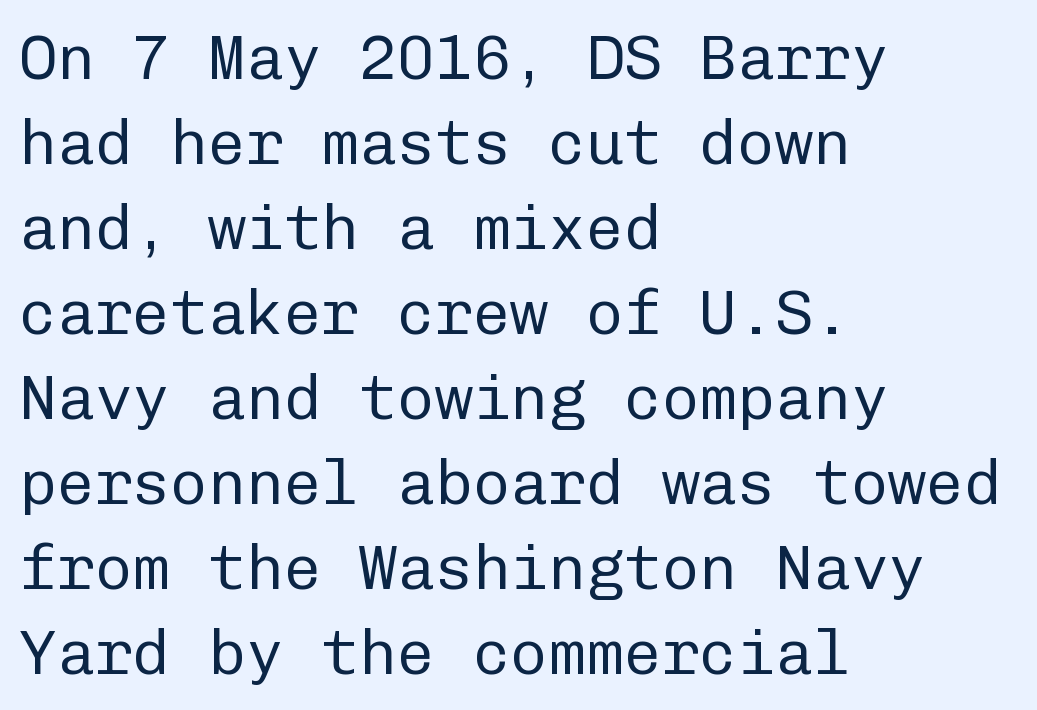
The rendering uses a moderate line-height, typical for paragraphs. One-word summary of the alignment: left. Serifs: no, the terminals of the letterforms are clean. The foot of each line stays bare and open. No letter is thick-stroked: the sample isn't bold. Nobody touched the tracking dial on this one.
